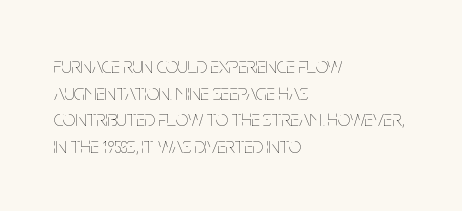
The face used here is rendered with its standard letterfit. The rag falls on the right side of this text block. The typeface has the unassuming heft of standard copy or less. Italic: no, the glyphs are upright roman.
